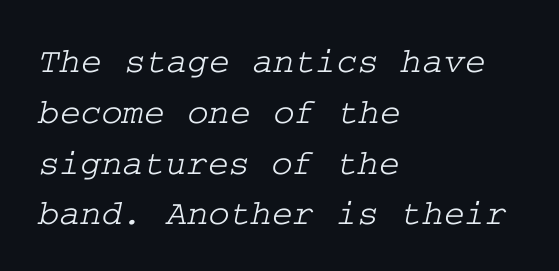
Characters follow at the spacing the type designer built in. Each line starts at the same left margin while the right side varies. A bare baseline throughout the passage. The passage shown is typeset with a serif family.
